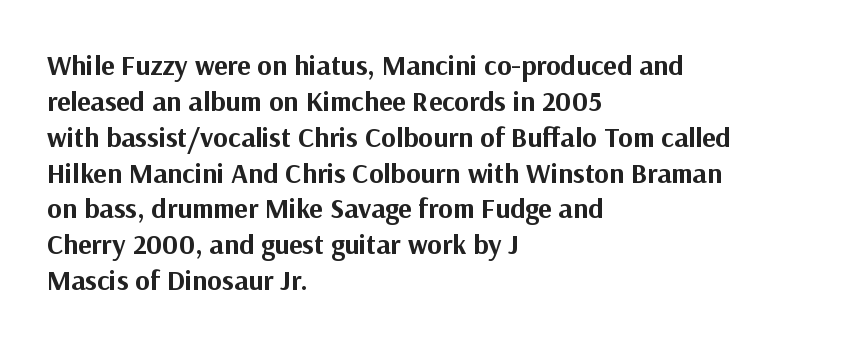
The image shows 28 px bold sans-serif type, upright; set left-aligned, normal line spacing (1.28x), normal letter spacing, not underlined; medium stroke contrast and a medium x-height.
